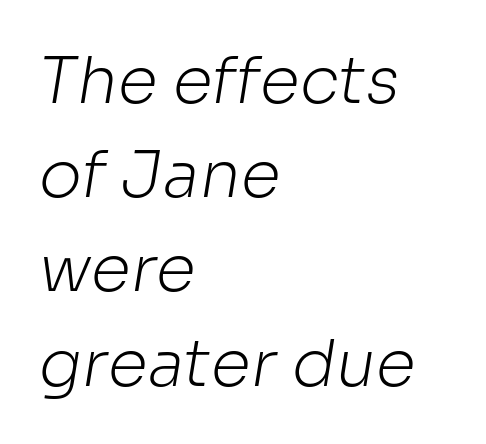
The image shows 65 px light sans-serif type; set left-aligned, normal line spacing (1.45x), normal letter spacing, not underlined; low stroke contrast and a medium x-height.
